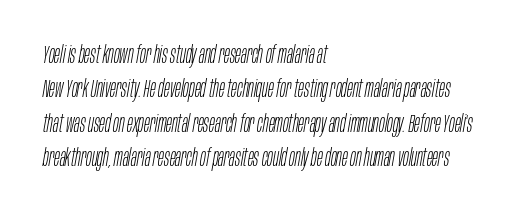
{"italic": "yes", "lean": "right", "slant_degrees": 10, "bold": "no", "underline": "no", "align": "left", "line_spacing": "normal", "line_spacing_ratio": 1.43, "letter_spacing": "normal", "letter_spacing_em": 0.0, "glyph_px": 24}
